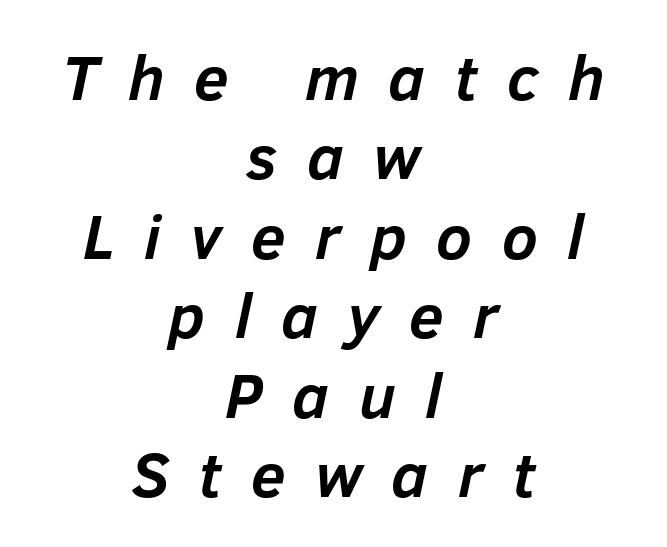
Weight check: bold — yes, fully. Here the designer chose a conventional face with non-uniform glyph widths. Designer's note — italics engaged. The space beneath each line is pristine and unruled.
